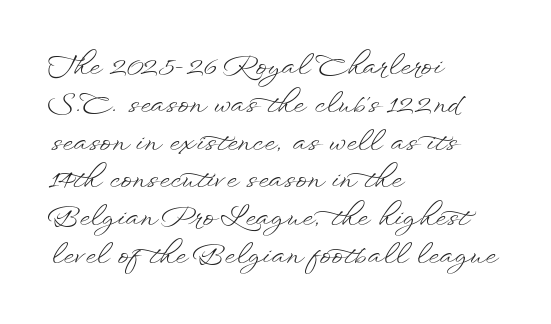
Short note: letters normally spaced. These lines are set flush left with a ragged right edge. The passage shown is not bold in any degree. Rows of type keep a routine distance in the vertical direction.
